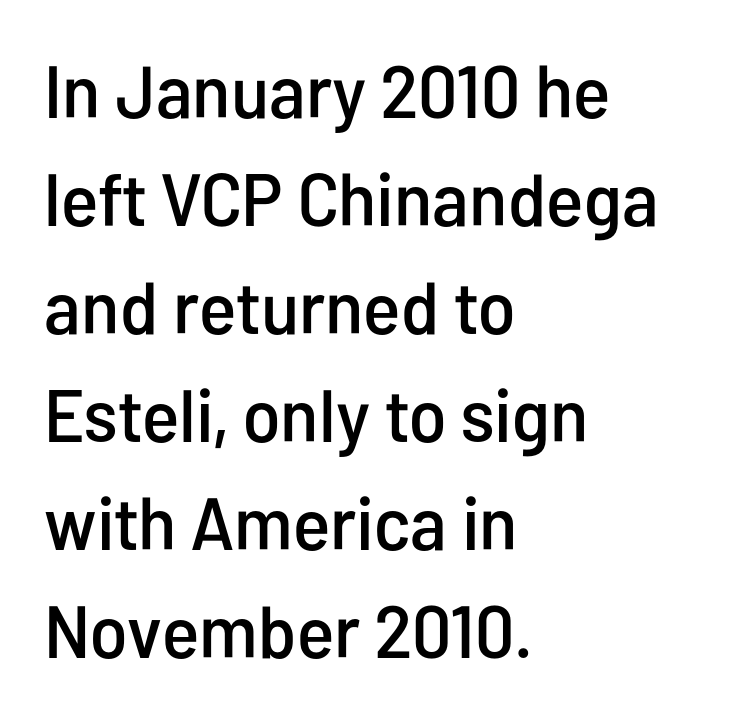
Spacing verdict: proportional, widths tailored to each character. Quick note: interline space is typical. The designer went with a sans here, leaving each stem footless. This sample uses an upright cut, with every glyph sitting square on the baseline. Here the glyphs are tracked normally, forming tight word shapes. Check under the words: just untouched page.
